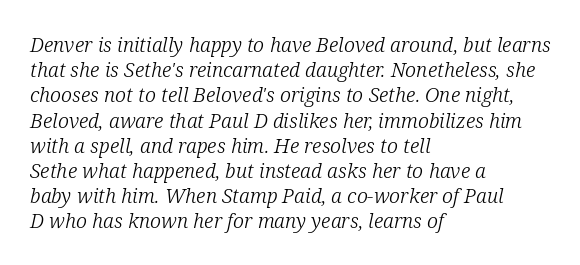
{"italic": "yes", "lean": "right", "slant_degrees": 12, "bold": "no", "underline": "no", "align": "left", "line_spacing": "normal", "line_spacing_ratio": 1.26, "letter_spacing": "normal", "letter_spacing_em": 0.0, "glyph_px": 20}
